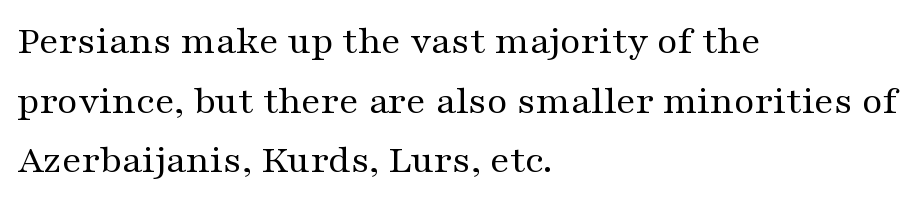
Q: Is the text bold? A: No.
Q: Is the text italic (slanted)? A: No, it is upright.
Q: Is the typeface a serif or a sans-serif typeface? A: Serif.
Q: Is the text underlined? A: No.
Q: How is the paragraph aligned? A: Left-aligned.
Q: Is the spacing between letters normal or unusually wide? A: Normal.
Q: Is the spacing between lines tight, normal or loose? A: Normal.
Q: Width (condensed, normal, or wide)? A: Wide.
Q: Stroke contrast? A: Medium.
Q: x-height? A: Medium.
Q: Monospaced? A: No.
